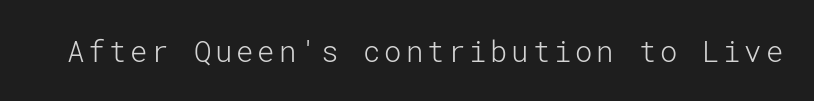
This is roman type, the default non-slanted kind. No feet cap the strokes, marking this as sans-serif type. The characters are drawn with everyday or finer stroke widths. The glyphs are unaccompanied by any horizontal stroke below them.
